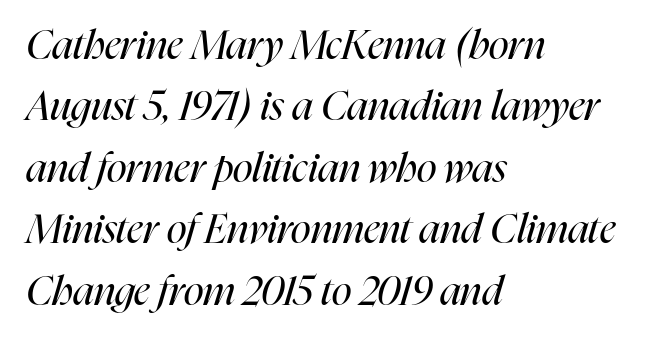
The image shows 41 px regular-weight, condensed type, italic (leaning right); set left-aligned, normal line spacing (1.5x), normal letter spacing, not underlined; high stroke contrast and a medium x-height.
